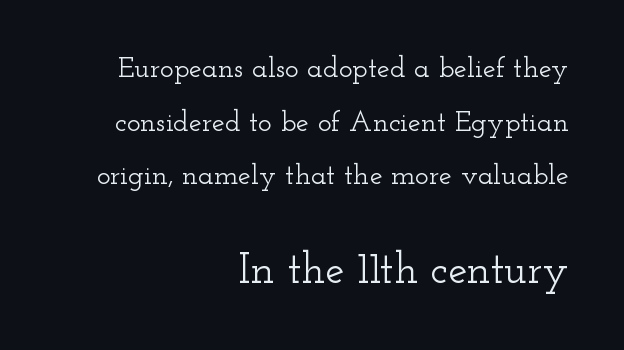
Q: Is the text italic (slanted)? A: No, it is upright.
Q: Is the typeface a serif or a sans-serif typeface? A: Serif.
Q: Is the text underlined? A: No.
Q: How is the paragraph aligned? A: Right-aligned.
Q: Is the spacing between letters normal or unusually wide? A: Normal.
Q: Which block of text is set in a larger size, the first (top) or the second (bottom)? A: The second (bottom) one.
Q: Width (condensed, normal, or wide)? A: Wide.
Q: Stroke contrast? A: Low.
Q: x-height? A: Small.
Q: Monospaced? A: No.
